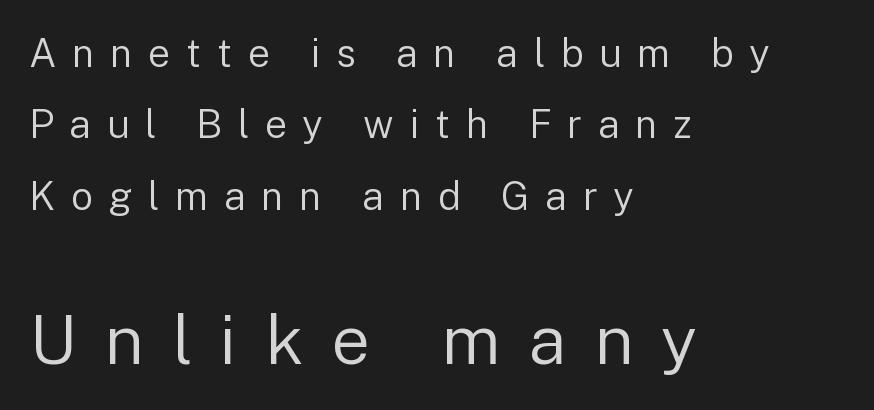
{"serif": "no", "italic": "no", "bold": "no", "weight": "regular", "width": "normal", "stroke_contrast": "low", "x_height": "medium", "monospaced": "no", "underline": "no", "align": "left", "line_spacing_ratio": 1.83, "letter_spacing": "wide", "letter_spacing_em": 0.4, "larger_block": "second", "size_ratio": 1.77, "glyph_px": 69}
